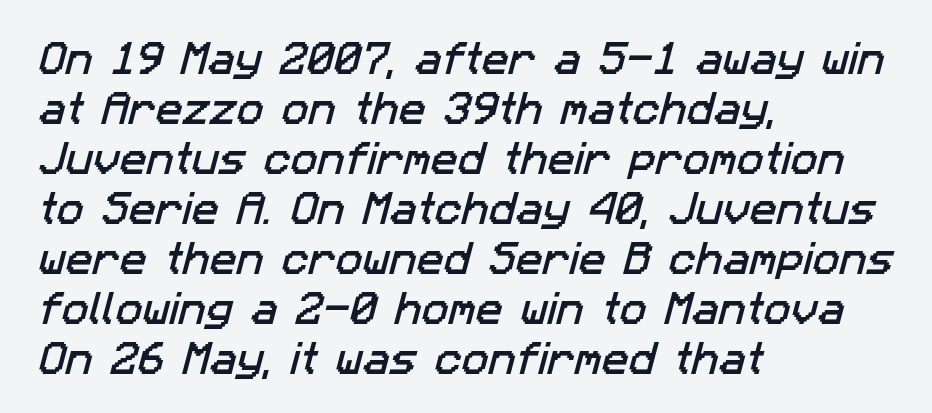
The image shows 36 px sans-serif type; set left-aligned, normal line spacing (1.39x), normal letter spacing, not underlined; low stroke contrast and a medium x-height.
